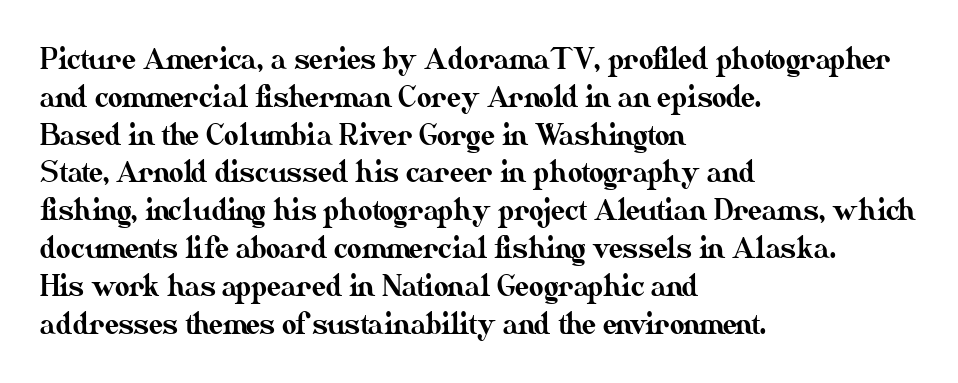
Q: Is the text italic (slanted)? A: No, it is upright.
Q: Is the text underlined? A: No.
Q: How is the paragraph aligned? A: Left-aligned.
Q: Is the spacing between letters normal or unusually wide? A: Normal.
Q: Is the spacing between lines tight, normal or loose? A: Normal.
Q: Width (condensed, normal, or wide)? A: Normal.
Q: Stroke contrast? A: Medium.
Q: x-height? A: Small.
Q: Monospaced? A: No.
